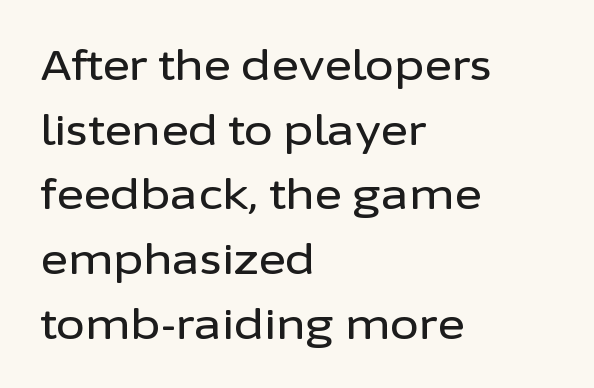
{"serif": "no", "italic": "no", "width": "normal", "stroke_contrast": "low", "x_height": "medium", "monospaced": "no", "underline": "no", "align": "left", "line_spacing": "normal", "line_spacing_ratio": 1.54, "letter_spacing": "normal", "letter_spacing_em": 0.0, "glyph_px": 42}
